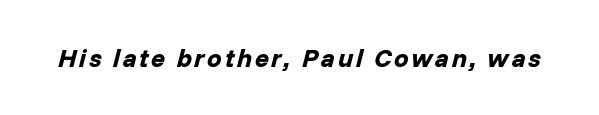
Q: Is the text bold? A: Yes.
Q: Is the text italic (slanted)? A: Yes, it leans right by about 14 degrees.
Q: Is the text underlined? A: No.
